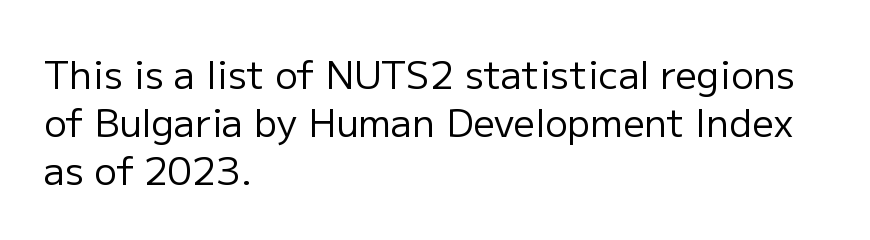
Vertical strokes here are truly vertical. Here the designer chose a conventional face with non-uniform glyph widths. A light-to-regular cut is what we see here. If you drew a ruler down the left edge, every line would touch it. The rendering keeps characters at their native spacing. Check where the strokes stop: nothing finishes them off — pure sans.
